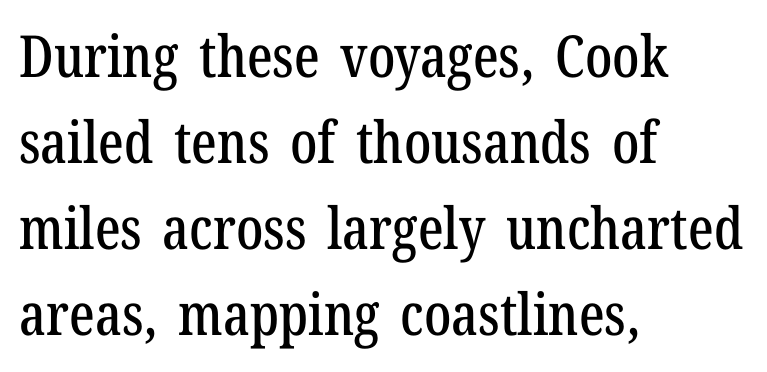
Q: Is the text italic (slanted)? A: No, it is upright.
Q: Is the typeface a serif or a sans-serif typeface? A: Serif.
Q: Is the text underlined? A: No.
Q: How is the paragraph aligned? A: Left-aligned.
Q: Is the spacing between letters normal or unusually wide? A: Normal.
Q: Is the spacing between lines tight, normal or loose? A: Normal.
Q: Width (condensed, normal, or wide)? A: Condensed.
Q: Stroke contrast? A: Low.
Q: x-height? A: Medium.
Q: Monospaced? A: No.
